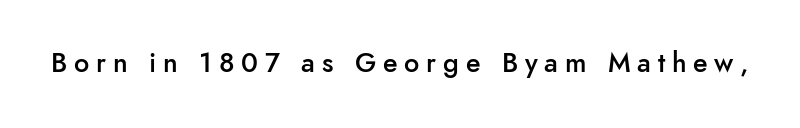
Lines of text with bare space underneath. These lines carry some extra weight — a demibold, not a full bold. Look at the tracking — it's clearly loosened, letters drifting apart. Italic: no, the glyphs are upright roman.
